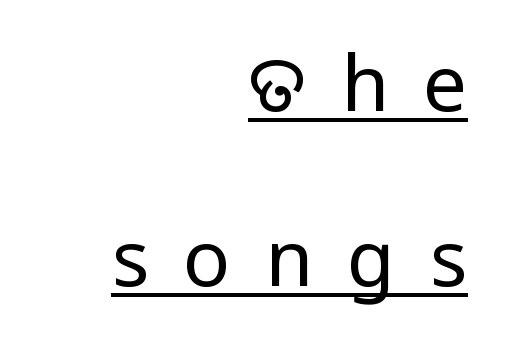
The image shows 78 px regular-weight, condensed sans-serif type, upright; set right-aligned, loose line spacing (2.24x), unusually wide letter spacing (+0.44 em), underlined; low stroke contrast and a large x-height.
